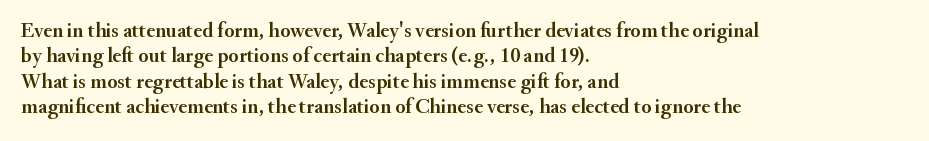
{"italic": "no", "underline": "no", "align": "left", "line_spacing_ratio": 1.21, "letter_spacing": "normal", "letter_spacing_em": 0.0, "glyph_px": 21}
